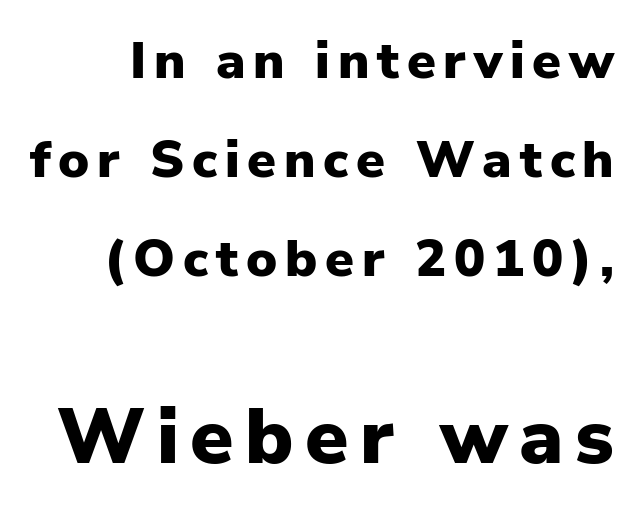
{"serif": "no", "italic": "no", "bold": "yes", "weight": "heavy", "width": "normal", "stroke_contrast": "low", "x_height": "medium", "monospaced": "no", "underline": "no", "line_spacing": "loose", "line_spacing_ratio": 1.9, "larger_block": "second", "size_ratio": 1.5, "glyph_px": 78}
